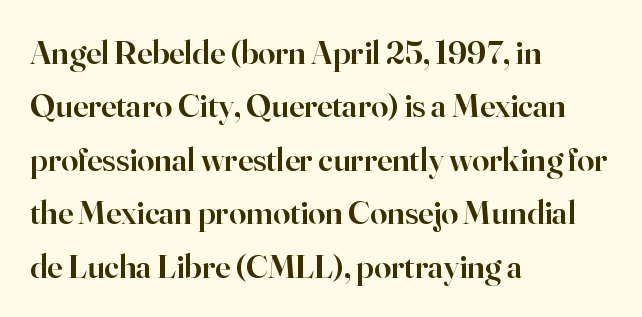
The image shows 34 px semibold serif type, upright; set left-aligned, normal line spacing (1.57x), normal letter spacing, not underlined; high stroke contrast and a small x-height.
